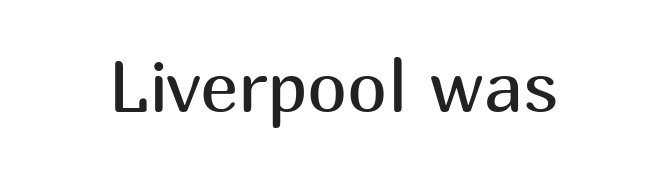
Q: Is the text bold? A: No.
Q: Is the text italic (slanted)? A: No, it is upright.
Q: Is the typeface a serif or a sans-serif typeface? A: Sans-serif.
Q: Is the text underlined? A: No.
Q: Is the spacing between letters normal or unusually wide? A: Normal.
Q: Width (condensed, normal, or wide)? A: Normal.
Q: Stroke contrast? A: Medium.
Q: x-height? A: Medium.
Q: Monospaced? A: No.
